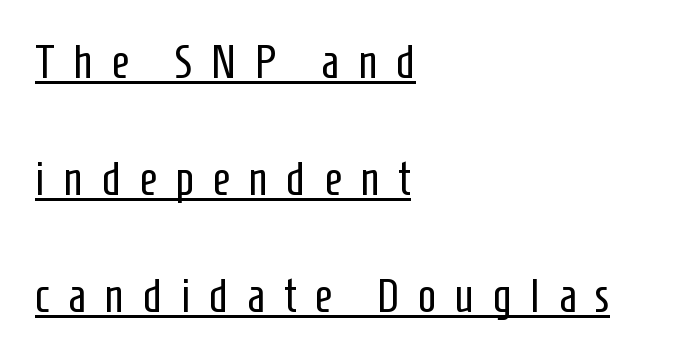
Q: Is the text bold? A: No.
Q: Is the text italic (slanted)? A: No, it is upright.
Q: Is the typeface a serif or a sans-serif typeface? A: Sans-serif.
Q: Is the text underlined? A: Yes.
Q: How is the paragraph aligned? A: Left-aligned.
Q: Is the spacing between letters normal or unusually wide? A: Unusually wide.
Q: Is the spacing between lines tight, normal or loose? A: Loose.
Q: Width (condensed, normal, or wide)? A: Condensed.
Q: Stroke contrast? A: Low.
Q: x-height? A: Medium.
Q: Monospaced? A: No.
